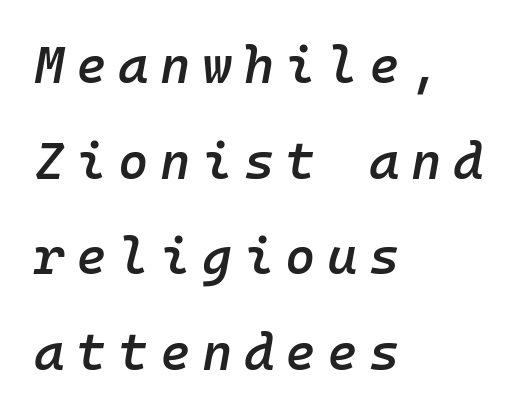
The image shows 52 px semibold type, italic (leaning right), monospaced; set left-aligned, line spacing 1.84x, unusually wide letter spacing (+0.22 em), not underlined; low stroke contrast and a medium x-height.
